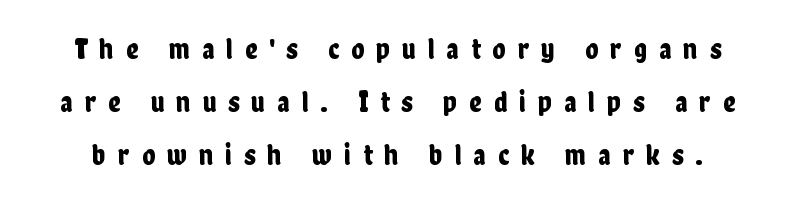
Q: Is the text italic (slanted)? A: No, it is upright.
Q: Is the typeface a serif or a sans-serif typeface? A: Sans-serif.
Q: Is the text underlined? A: No.
Q: Is the spacing between letters normal or unusually wide? A: Unusually wide.
Q: Width (condensed, normal, or wide)? A: Condensed.
Q: Stroke contrast? A: Low.
Q: x-height? A: Medium.
Q: Monospaced? A: No.
